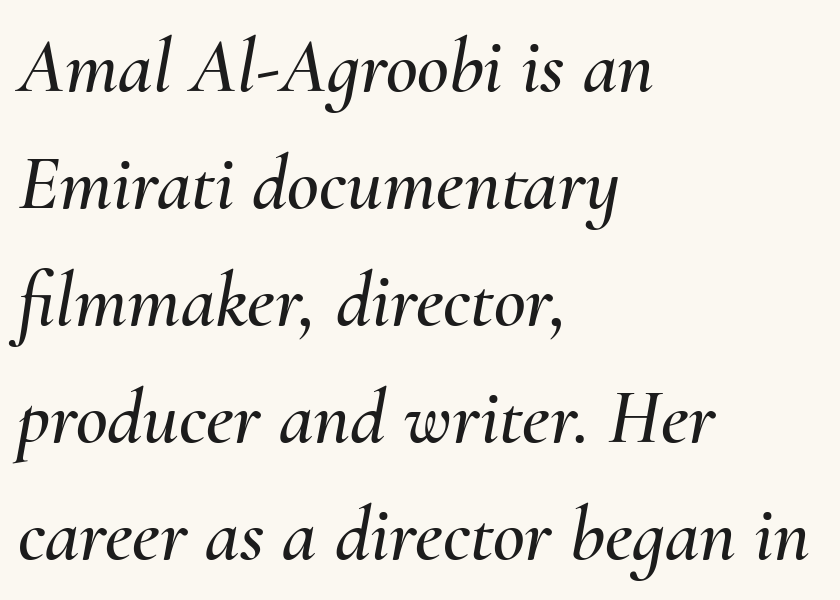
Q: Is the text italic (slanted)? A: Yes, it leans right by about 10 degrees.
Q: Is the text underlined? A: No.
Q: How is the paragraph aligned? A: Left-aligned.
Q: Is the spacing between letters normal or unusually wide? A: Normal.
Q: Is the spacing between lines tight, normal or loose? A: Normal.
Q: Width (condensed, normal, or wide)? A: Normal.
Q: Stroke contrast? A: Medium.
Q: x-height? A: Small.
Q: Monospaced? A: No.
